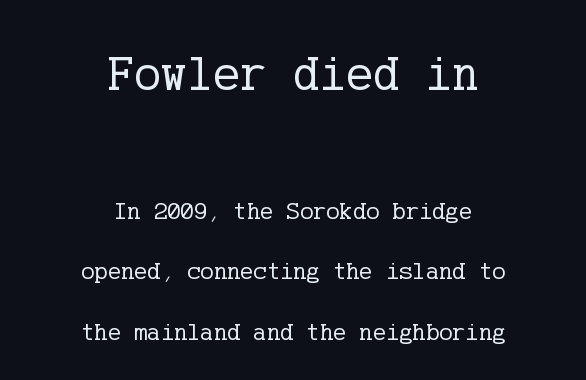
{"serif": "yes", "italic": "no", "bold": "no", "weight": "regular", "width": "normal", "stroke_contrast": "low", "x_height": "medium", "underline": "no", "align": "center", "line_spacing": "loose", "line_spacing_ratio": 2.42, "letter_spacing": "normal", "letter_spacing_em": 0.0, "larger_block": "first", "size_ratio": 2.0, "glyph_px": 50}
